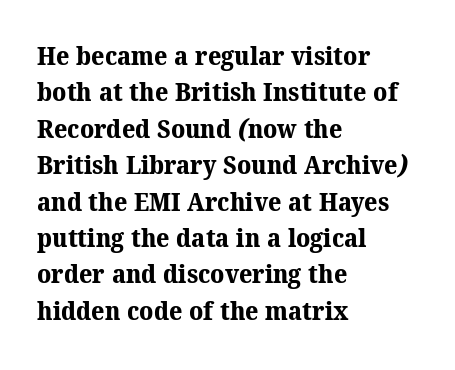
{"bold": "yes", "underline": "no", "align": "left", "line_spacing": "normal", "line_spacing_ratio": 1.4, "letter_spacing": "normal", "letter_spacing_em": 0.0, "glyph_px": 26}
